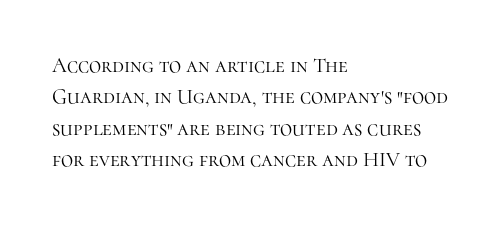
The image shows 21 px text type, upright; set left-aligned, normal line spacing (1.49x), normal letter spacing, not underlined.
